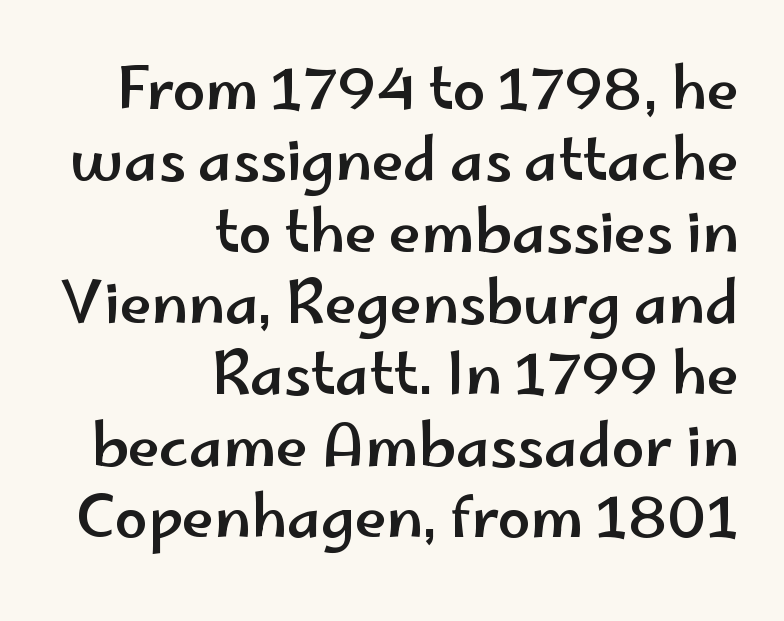
The image shows 58 px wide sans-serif type, upright; set right-aligned, line spacing 1.23x, normal letter spacing, not underlined; low stroke contrast and a small x-height.
